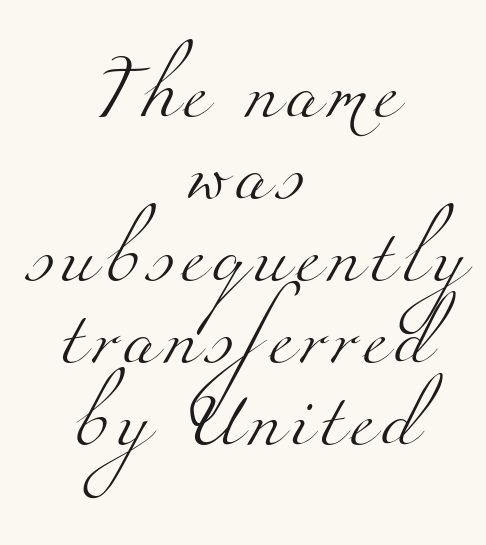
The lines in this sample share a center point and differ in where they start and stop. Quick note: underline off. Varying glyph widths throughout — classic text-font behaviour. Students, observe: this is what conventionally led text looks like.
